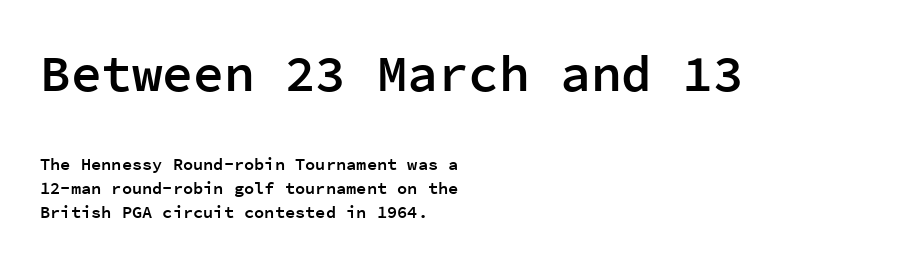
{"serif": "no", "italic": "no", "bold": "semi", "weight": "semibold", "width": "normal", "stroke_contrast": "low", "x_height": "medium", "monospaced": "yes", "underline": "no", "align": "left", "line_spacing": "normal", "line_spacing_ratio": 1.41, "letter_spacing": "normal", "letter_spacing_em": 0.0, "larger_block": "first", "size_ratio": 3.0, "glyph_px": 51}
